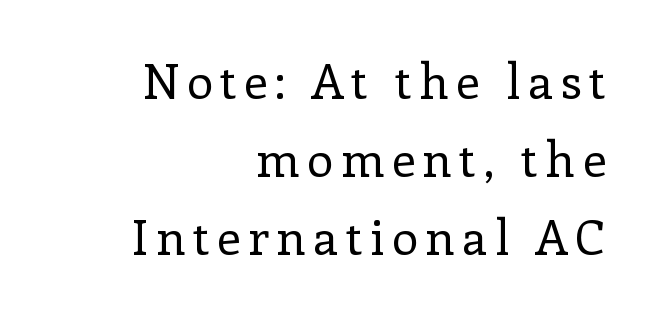
The lettering stays uniformly vertical, giving the passage a roman look. Normally led — the rows are evenly, conventionally spaced. In terms of letterform style, serifs are clearly present. Horizontally, the lines are justified to the trailing edge only. Only glyphs here, with clear space below each row.
